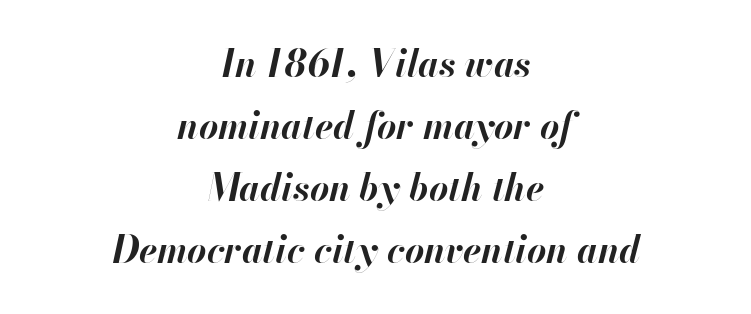
{"italic": "yes", "lean": "right", "slant_degrees": 13, "bold": "yes", "weight": "bold", "width": "normal", "stroke_contrast": "high", "x_height": "small", "monospaced": "no", "underline": "no", "align": "center", "line_spacing": "normal", "line_spacing_ratio": 1.68, "letter_spacing": "normal", "letter_spacing_em": 0.0, "glyph_px": 37}
